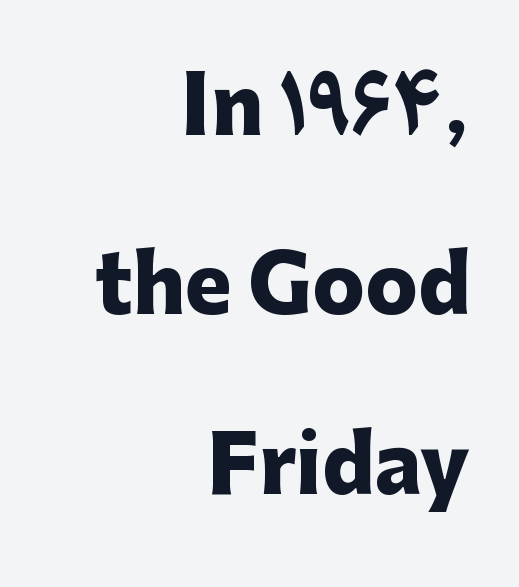
{"serif": "no", "italic": "no", "bold": "yes", "weight": "heavy", "width": "normal", "stroke_contrast": "low", "x_height": "medium", "monospaced": "no", "underline": "no", "align": "right", "line_spacing": "loose", "line_spacing_ratio": 2.3, "letter_spacing": "normal", "letter_spacing_em": 0.0, "glyph_px": 78}
